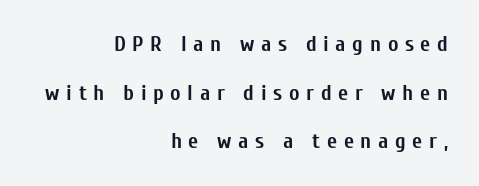
{"italic": "no", "bold": "yes", "underline": "no", "align": "right", "line_spacing": "loose", "line_spacing_ratio": 2.21, "letter_spacing": "wide", "letter_spacing_em": 0.3, "glyph_px": 22}
